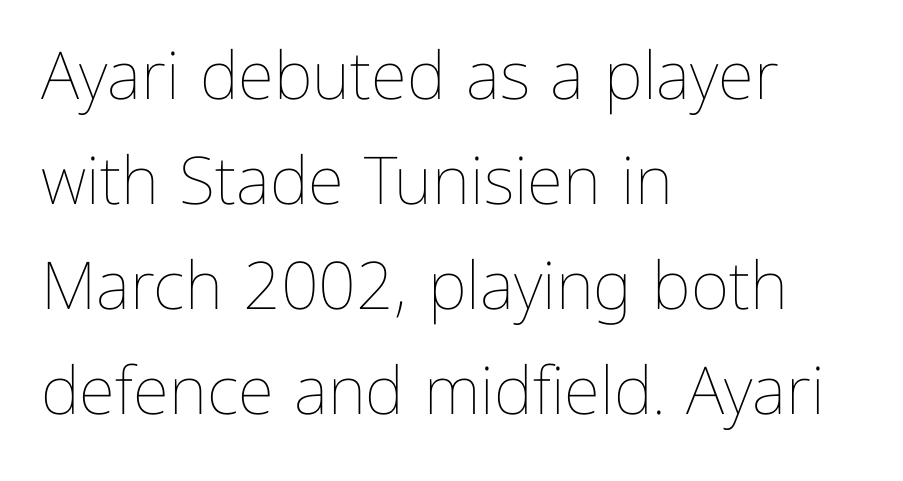
{"italic": "no", "bold": "no", "weight": "thin", "width": "normal", "stroke_contrast": "low", "x_height": "medium", "monospaced": "no", "underline": "no", "align": "left", "line_spacing": "normal", "line_spacing_ratio": 1.59, "letter_spacing": "normal", "letter_spacing_em": 0.0, "glyph_px": 66}
